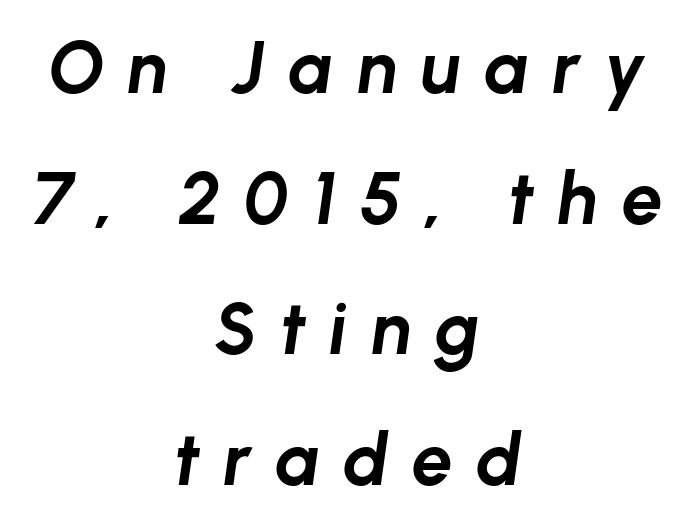
The image shows 73 px bold type, italic (leaning right); set centered, line spacing 1.79x, unusually wide letter spacing (+0.32 em), not underlined; low stroke contrast and a medium x-height.
